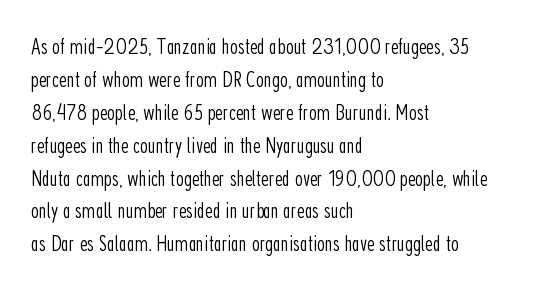
Q: Is the text bold? A: No.
Q: Is the text italic (slanted)? A: No, it is upright.
Q: Is the text underlined? A: No.
Q: How is the paragraph aligned? A: Left-aligned.
Q: Is the spacing between letters normal or unusually wide? A: Normal.
Q: Is the spacing between lines tight, normal or loose? A: Normal.
